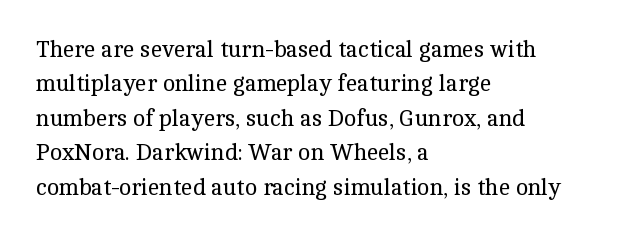
Q: Is the text bold? A: No.
Q: Is the text italic (slanted)? A: No, it is upright.
Q: Is the text underlined? A: No.
Q: How is the paragraph aligned? A: Left-aligned.
Q: Is the spacing between letters normal or unusually wide? A: Normal.
Q: Is the spacing between lines tight, normal or loose? A: Normal.
